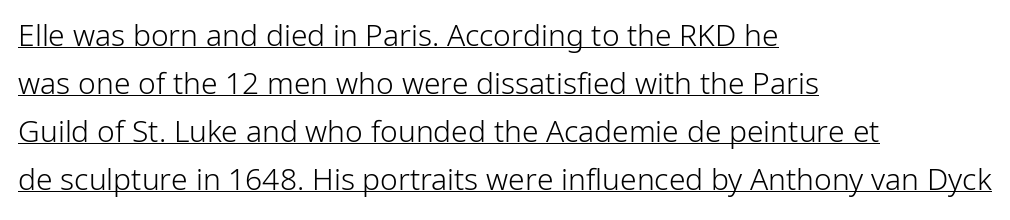
Posture: straight, roman, zero tilt. Nothing sits at the stroke ends, so this counts as sans-serif. Descenders here cross a horizontal rule under the line. Think standard paragraph weight, or any step lighter than that.
